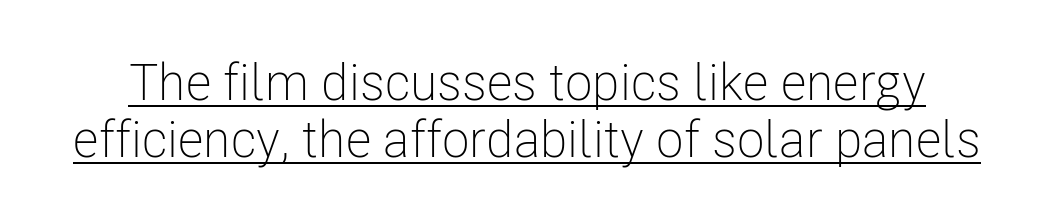
Q: Is the text bold? A: No.
Q: Is the text italic (slanted)? A: No, it is upright.
Q: Is the typeface a serif or a sans-serif typeface? A: Sans-serif.
Q: Is the text underlined? A: Yes.
Q: Is the spacing between letters normal or unusually wide? A: Normal.
Q: Is the spacing between lines tight, normal or loose? A: Tight.
Q: Width (condensed, normal, or wide)? A: Condensed.
Q: Stroke contrast? A: Low.
Q: x-height? A: Medium.
Q: Monospaced? A: No.
